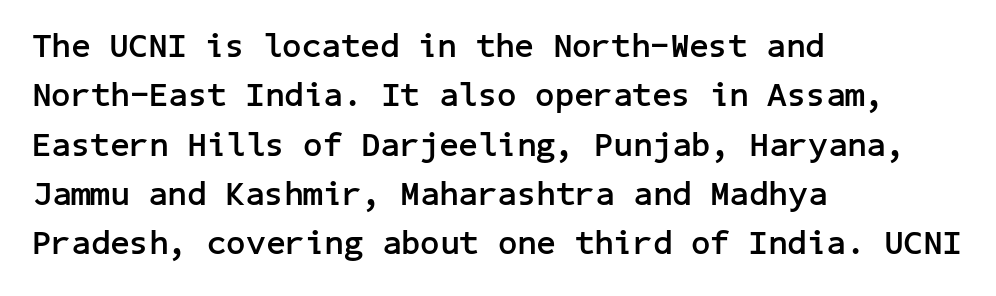
The gap between lines stays unmarked. Weight: bold. The line-height multiplier appears to be the usual default. A typesetter would call this zero additional tracking. Notice how the passage keeps a crisp vertical edge on the left only.
